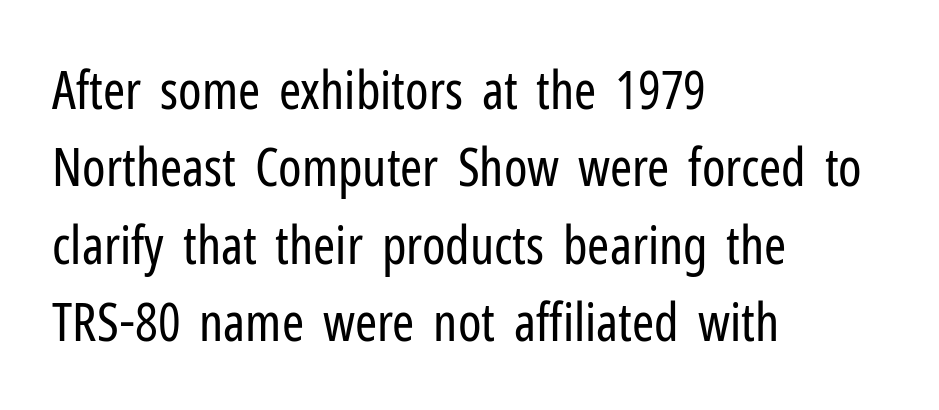
The image shows 53 px regular-weight, condensed sans-serif type, upright; set left-aligned, normal line spacing (1.46x), normal letter spacing, not underlined; low stroke contrast and a medium x-height.
